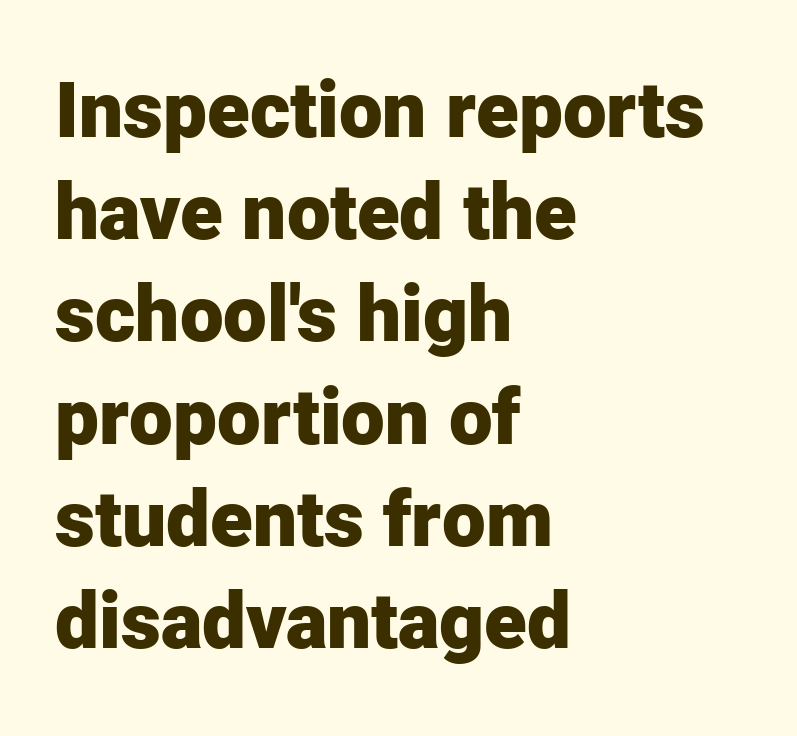
{"serif": "no", "italic": "no", "bold": "yes", "weight": "heavy", "width": "normal", "stroke_contrast": "low", "x_height": "medium", "monospaced": "no", "underline": "no", "align": "left", "line_spacing": "normal", "line_spacing_ratio": 1.31, "letter_spacing": "normal", "letter_spacing_em": 0.0, "glyph_px": 78}
